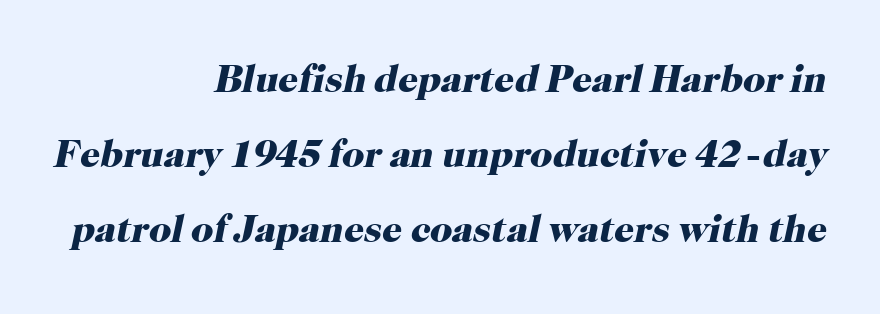
Is the block centered? No — it sits flush against the right margin. Looks like regular typesetting: each glyph gets only the width it needs. The axis of the letterforms is tilted away from vertical. A typesetter would call this zero additional tracking. Look at the stroke-to-counter ratio: heavy, a bold. The rendering shows small feet on the letterforms — a serif design.
